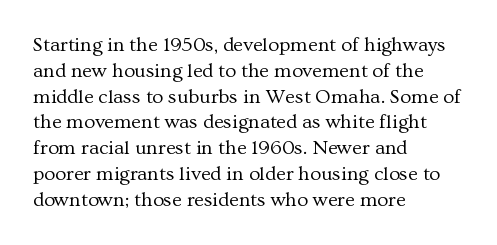
Q: Is the text bold? A: No.
Q: Is the text italic (slanted)? A: No, it is upright.
Q: Is the text underlined? A: No.
Q: How is the paragraph aligned? A: Left-aligned.
Q: Is the spacing between letters normal or unusually wide? A: Normal.
Q: Is the spacing between lines tight, normal or loose? A: Normal.
